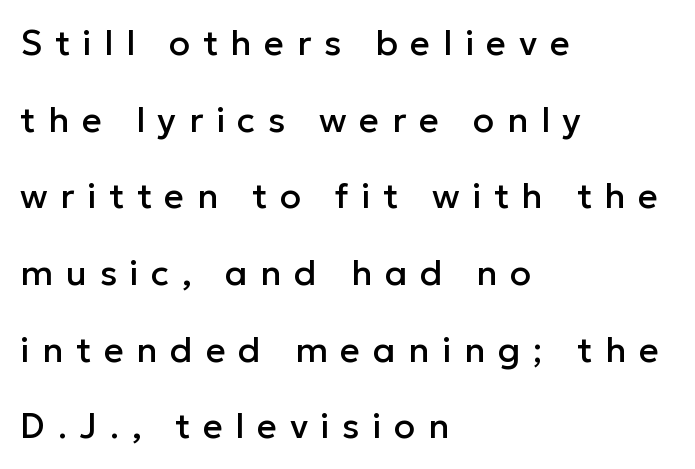
Q: Is the text italic (slanted)? A: No, it is upright.
Q: Is the typeface a serif or a sans-serif typeface? A: Sans-serif.
Q: Is the text underlined? A: No.
Q: How is the paragraph aligned? A: Left-aligned.
Q: Is the spacing between letters normal or unusually wide? A: Unusually wide.
Q: Is the spacing between lines tight, normal or loose? A: Loose.
Q: Width (condensed, normal, or wide)? A: Normal.
Q: Stroke contrast? A: Low.
Q: x-height? A: Medium.
Q: Monospaced? A: No.
